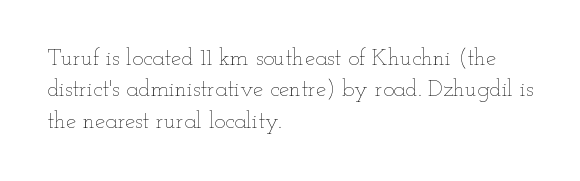
One glance says typical: line gaps are just what's usual. What stands out about the letter spacing? Nothing — it is the standard amount. This reads as an unemphasized weight, regular at the heaviest. The text block is weighted toward the left margin, trailing off unevenly rightward. Descender tails drop into unmarked territory. The specimen reads as upright at a glance.
